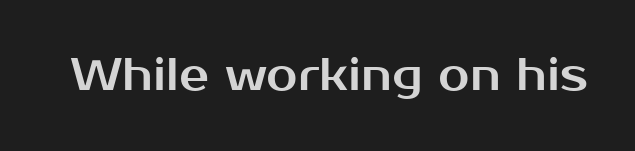
This is the regular roman posture of the typeface. These lines are rendered in a variable-pitch font. Just letters on the line, the space beneath them empty. Grotesque or geometric, the face here clearly has no serifs. Inter-character spacing is left at the font's built-in metrics.
